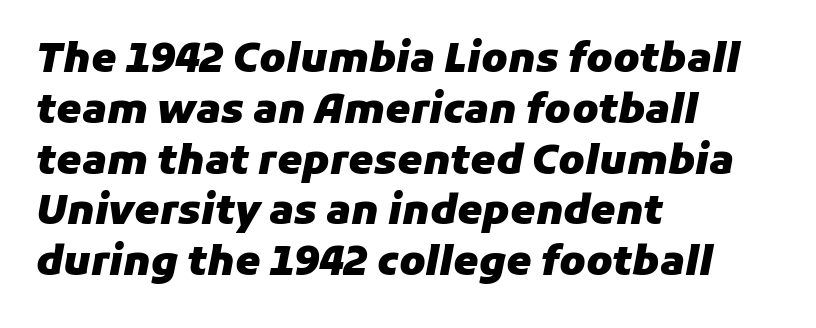
Q: Is the text bold? A: Yes.
Q: Is the text italic (slanted)? A: Yes, it leans right by about 11 degrees.
Q: Is the text underlined? A: No.
Q: How is the paragraph aligned? A: Left-aligned.
Q: Is the spacing between letters normal or unusually wide? A: Normal.
Q: Is the spacing between lines tight, normal or loose? A: Normal.
Q: Width (condensed, normal, or wide)? A: Normal.
Q: Stroke contrast? A: Low.
Q: x-height? A: Medium.
Q: Monospaced? A: No.
